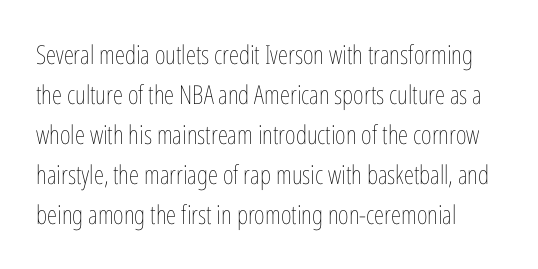
The image shows 26 px text type, upright; set normal line spacing (1.54x), normal letter spacing, not underlined.
